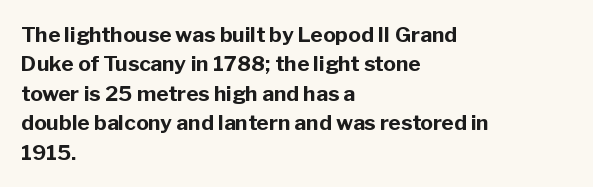
The image shows 21 px bold type, upright; set left-aligned, normal line spacing (1.4x), normal letter spacing, not underlined.
